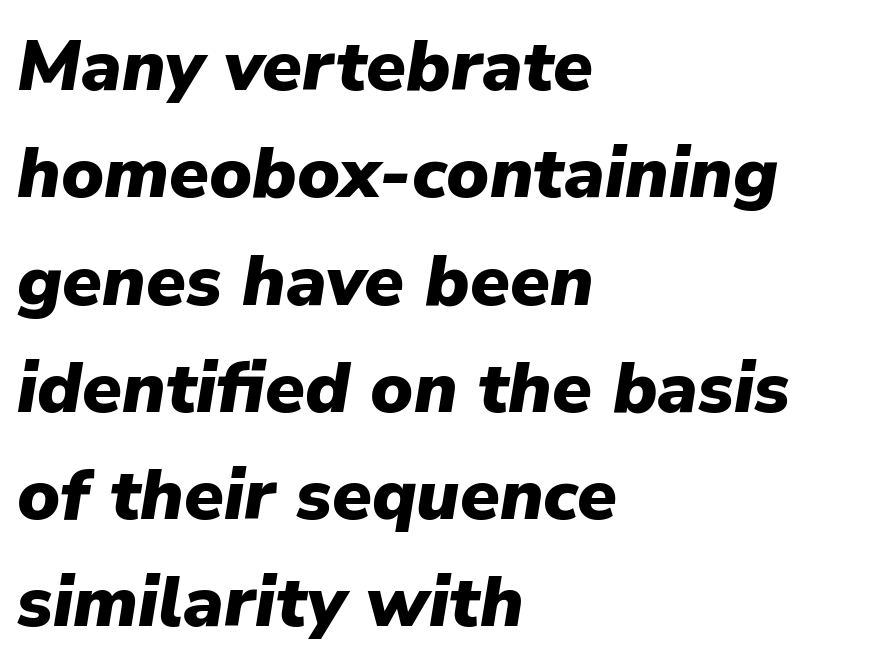
{"italic": "yes", "lean": "right", "slant_degrees": 9, "bold": "yes", "weight": "heavy", "width": "normal", "stroke_contrast": "low", "x_height": "medium", "monospaced": "no", "underline": "no", "align": "left", "line_spacing": "normal", "line_spacing_ratio": 1.49, "letter_spacing": "normal", "letter_spacing_em": 0.0, "glyph_px": 72}
